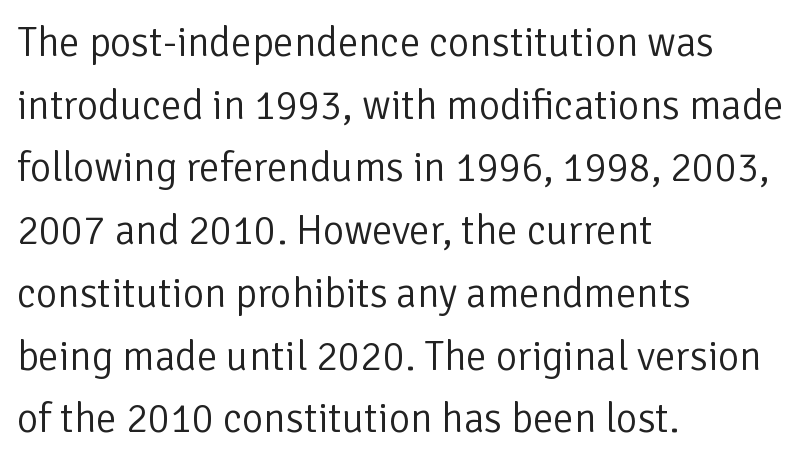
{"serif": "no", "italic": "no", "bold": "no", "weight": "light", "width": "normal", "stroke_contrast": "low", "x_height": "medium", "monospaced": "no", "underline": "no", "align": "left", "line_spacing": "normal", "line_spacing_ratio": 1.53, "letter_spacing": "normal", "letter_spacing_em": 0.0, "glyph_px": 41}
